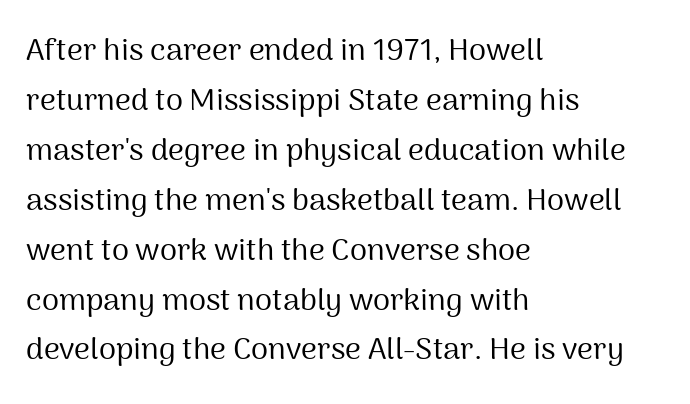
Descender tails drop into unmarked territory. Each stroke keeps to a modest, everyday thickness or less. Does the type have serifs? No, each stem ends abruptly. Vertical strokes here are truly vertical. The face used here is proportionally spaced, like ordinary book or web type. How are the letters spaced? Ordinarily, with no added tracking.
